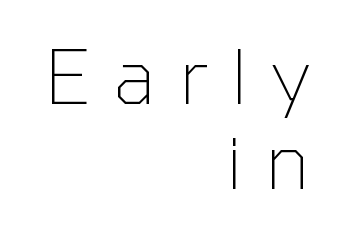
Q: Is the text bold? A: No.
Q: Is the text italic (slanted)? A: No, it is upright.
Q: Is the typeface a serif or a sans-serif typeface? A: Sans-serif.
Q: Is the text underlined? A: No.
Q: How is the paragraph aligned? A: Right-aligned.
Q: Is the spacing between letters normal or unusually wide? A: Unusually wide.
Q: Is the spacing between lines tight, normal or loose? A: Tight.
Q: Width (condensed, normal, or wide)? A: Normal.
Q: Stroke contrast? A: Low.
Q: x-height? A: Medium.
Q: Monospaced? A: No.
